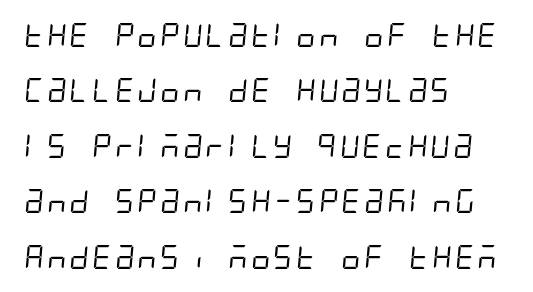
The image shows 24 px text type; set left-aligned, loose line spacing (2.31x), normal letter spacing, not underlined.
